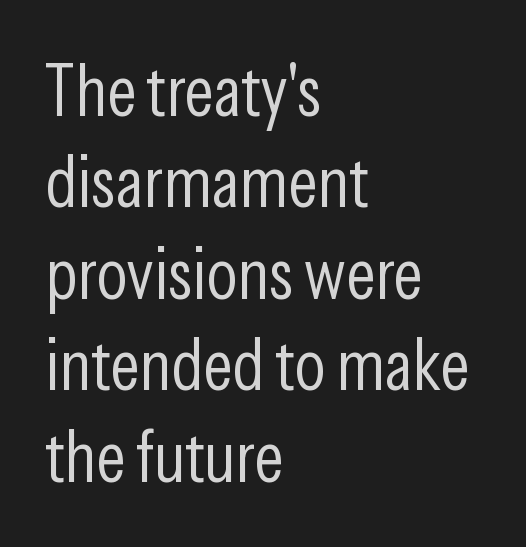
Q: Is the text bold? A: No.
Q: Is the text italic (slanted)? A: No, it is upright.
Q: Is the typeface a serif or a sans-serif typeface? A: Sans-serif.
Q: Is the text underlined? A: No.
Q: How is the paragraph aligned? A: Left-aligned.
Q: Is the spacing between letters normal or unusually wide? A: Normal.
Q: Is the spacing between lines tight, normal or loose? A: Normal.
Q: Width (condensed, normal, or wide)? A: Condensed.
Q: Stroke contrast? A: Low.
Q: x-height? A: Medium.
Q: Monospaced? A: No.
